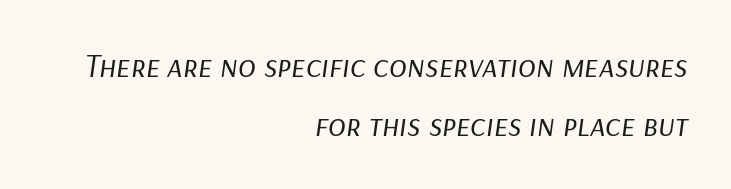
Q: Is the text bold? A: No.
Q: Is the text italic (slanted)? A: Yes, it leans right by about 9 degrees.
Q: Is the text underlined? A: No.
Q: How is the paragraph aligned? A: Right-aligned.
Q: Is the spacing between letters normal or unusually wide? A: Normal.
Q: Width (condensed, normal, or wide)? A: Normal.
Q: Stroke contrast? A: Low.
Q: x-height? A: Medium.
Q: Monospaced? A: No.
